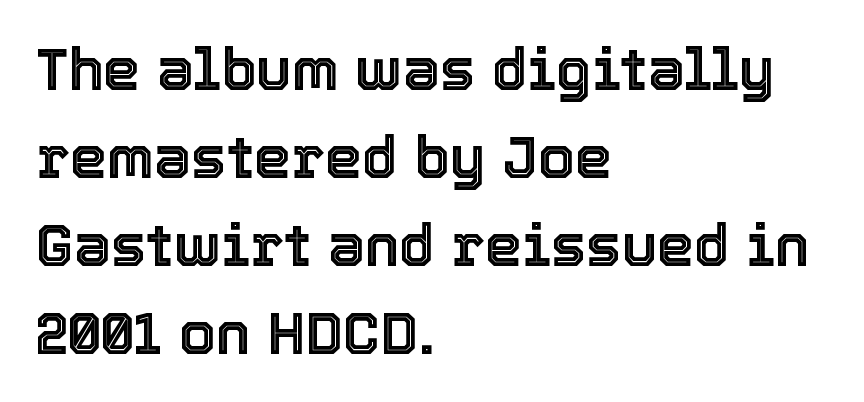
Q: Is the text italic (slanted)? A: No, it is upright.
Q: Is the text underlined? A: No.
Q: How is the paragraph aligned? A: Left-aligned.
Q: Is the spacing between letters normal or unusually wide? A: Normal.
Q: Is the spacing between lines tight, normal or loose? A: Normal.
Q: Width (condensed, normal, or wide)? A: Normal.
Q: x-height? A: Medium.
Q: Monospaced? A: No.
